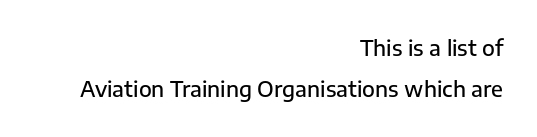
Typographic density is moderately raised because the face is semibold. Descenders hang freely into open space. Quick note: not italic, upright. All the whitespace from short lines collects on the left.
